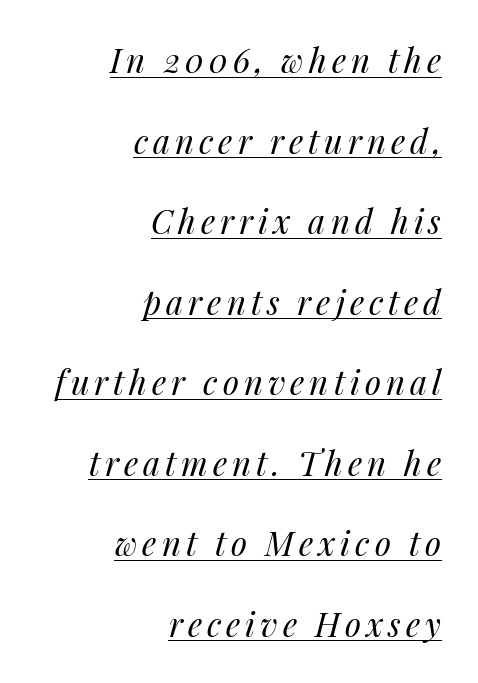
These lines stack with their right ends in a neat column. The specimen includes a rule beneath the text block's lines. Note the varied advance widths — an 'i' is clearly narrower than an 'm'. Leading is clearly above the norm, producing a sparse column.
